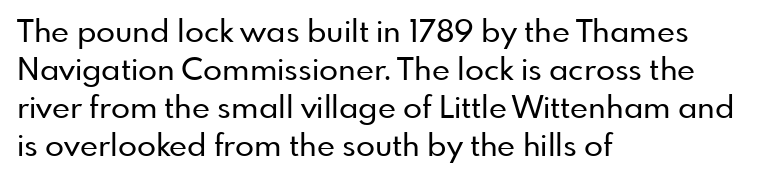
{"serif": "no", "italic": "no", "width": "normal", "stroke_contrast": "low", "x_height": "small", "monospaced": "no", "underline": "no", "align": "left", "line_spacing_ratio": 1.23, "letter_spacing": "normal", "letter_spacing_em": 0.0, "glyph_px": 31}
